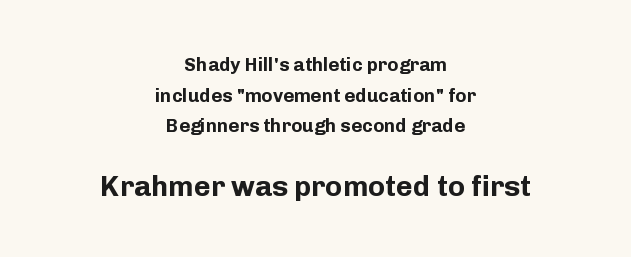
The image shows 29 px bold sans-serif type, upright; set centered, normal line spacing (1.61x), normal letter spacing, not underlined; the second (bottom) block is 1.53x larger; low stroke contrast and a medium x-height.
